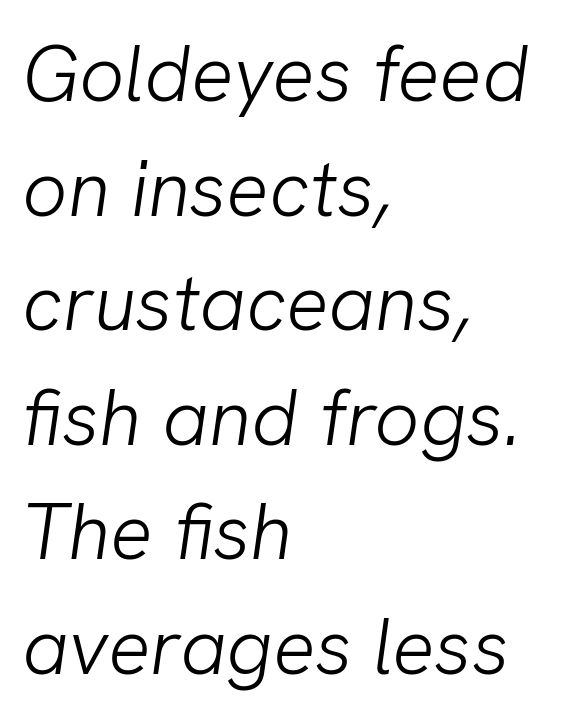
{"serif": "no", "bold": "no", "weight": "light", "width": "normal", "stroke_contrast": "low", "x_height": "medium", "monospaced": "no", "underline": "no", "align": "left", "line_spacing": "normal", "line_spacing_ratio": 1.45, "letter_spacing": "normal", "letter_spacing_em": 0.0, "glyph_px": 79}
